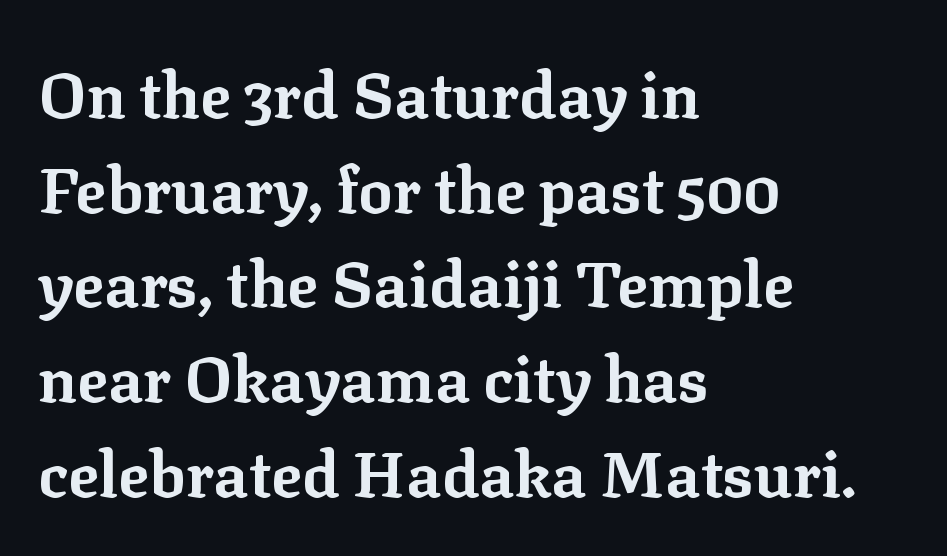
{"serif": "yes", "italic": "no", "bold": "yes", "weight": "bold", "width": "normal", "stroke_contrast": "low", "x_height": "medium", "monospaced": "no", "underline": "no", "align": "left", "line_spacing": "normal", "line_spacing_ratio": 1.48, "letter_spacing": "normal", "letter_spacing_em": 0.0, "glyph_px": 64}
